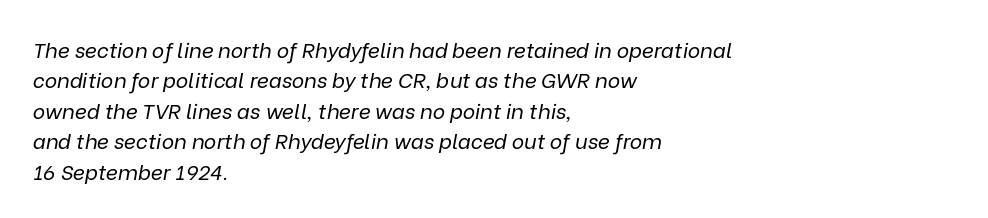
This rendering leaves character spacing at its baseline value. Weight class: somewhere from thin through regular. Any mark beneath the type? The region is blank. Line beginnings align vertically; line endings do not. Tall strokes in this sample are angled rather than plumb. These lines sit exactly where default settings would place them.
